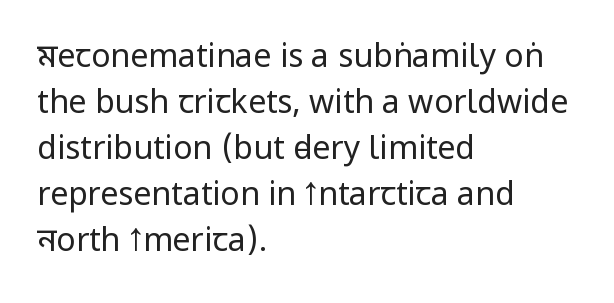
The image shows 32 px regular-weight, condensed sans-serif type, upright; set left-aligned, normal line spacing (1.44x), normal letter spacing, not underlined; low stroke contrast.
